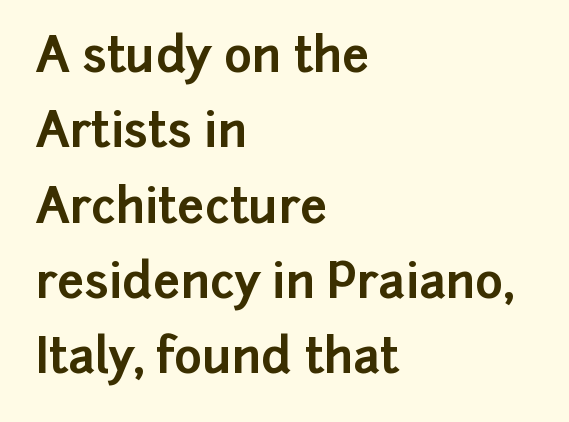
Is the letter spacing exaggerated? No — it looks like the ordinary default. The characters display no serif detailing; their extremities are plain. Has an underline been added? It has not. Here the designer chose a conventional face with non-uniform glyph widths.
